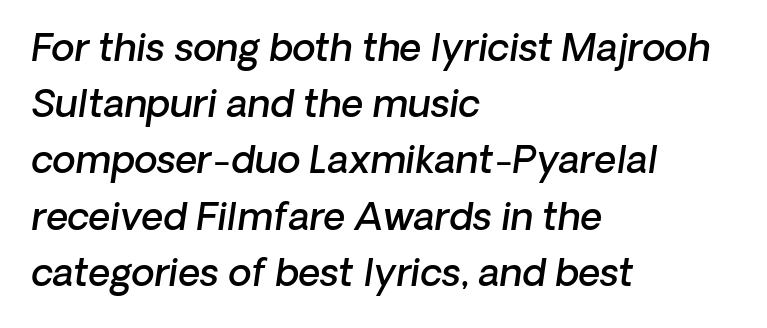
Q: Is the text bold? A: Semi-bold.
Q: Is the typeface a serif or a sans-serif typeface? A: Sans-serif.
Q: Is the text underlined? A: No.
Q: How is the paragraph aligned? A: Left-aligned.
Q: Is the spacing between letters normal or unusually wide? A: Normal.
Q: Is the spacing between lines tight, normal or loose? A: Normal.
Q: Width (condensed, normal, or wide)? A: Normal.
Q: Stroke contrast? A: Low.
Q: x-height? A: Medium.
Q: Monospaced? A: No.
